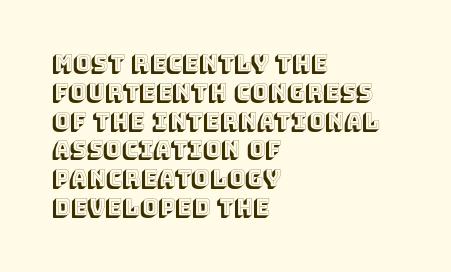
Descender tails drop into unmarked territory. Horizontal alignment here is leftward, the default for most running prose. Does extra space separate the letters? No, they use regular spacing. Upright lettering throughout. Evenly set lines give the paragraph a standard silhouette.
